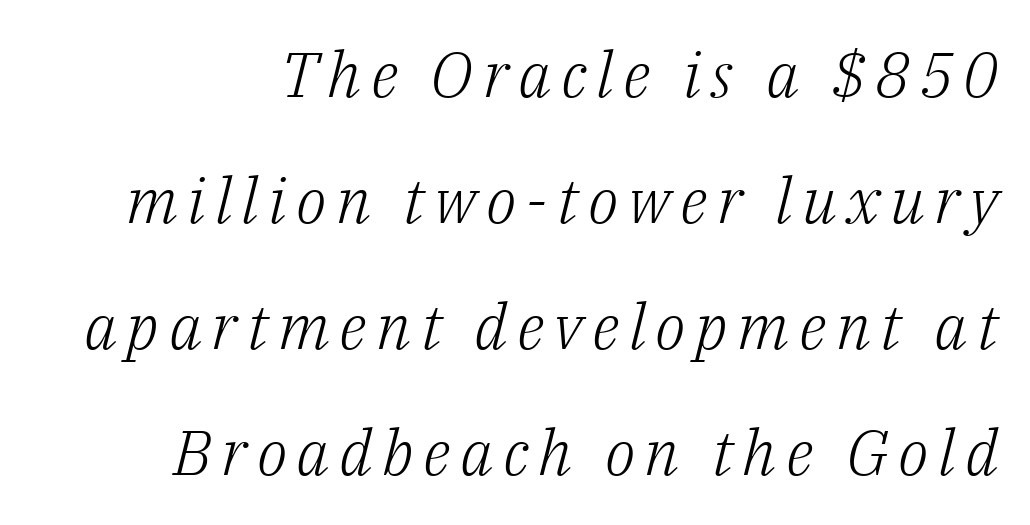
{"serif": "yes", "italic": "yes", "lean": "right", "slant_degrees": 14, "bold": "no", "weight": "light", "width": "normal", "stroke_contrast": "low", "x_height": "medium", "monospaced": "no", "underline": "no", "line_spacing": "loose", "line_spacing_ratio": 2.0, "glyph_px": 63}
